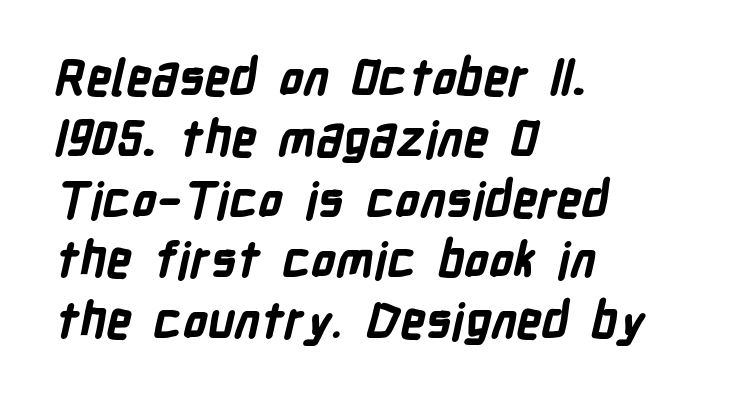
{"serif": "no", "bold": "yes", "weight": "bold", "width": "condensed", "stroke_contrast": "low", "x_height": "medium", "monospaced": "no", "underline": "no", "align": "left", "line_spacing_ratio": 1.24, "letter_spacing": "normal", "letter_spacing_em": 0.0, "glyph_px": 49}
